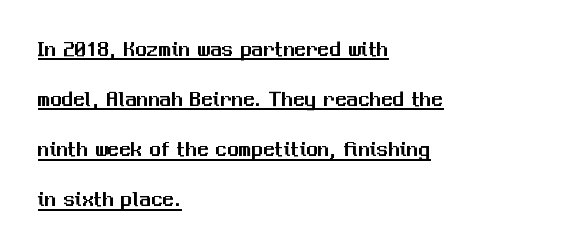
Q: Is the text italic (slanted)? A: No, it is upright.
Q: Is the text underlined? A: Yes.
Q: How is the paragraph aligned? A: Left-aligned.
Q: Is the spacing between letters normal or unusually wide? A: Normal.
Q: Is the spacing between lines tight, normal or loose? A: Loose.
